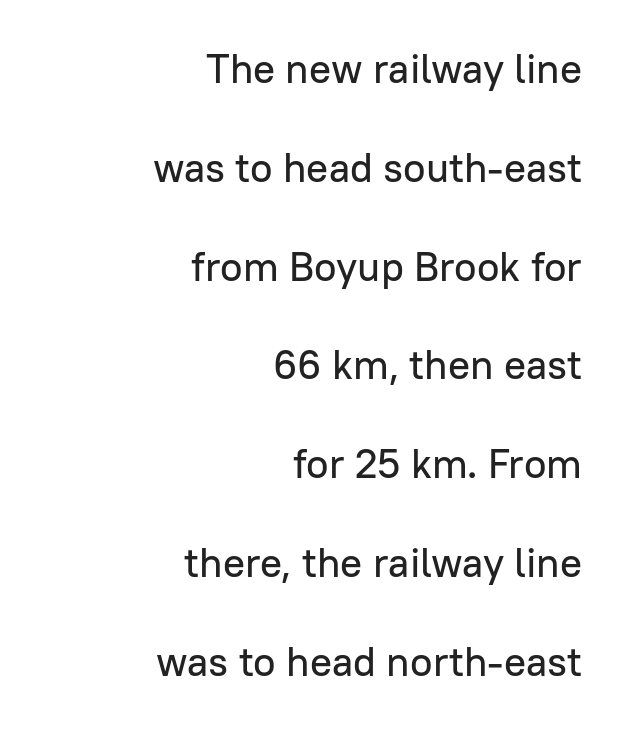
The image shows 41 px sans-serif type, upright; set right-aligned, loose line spacing (2.41x), normal letter spacing, not underlined; low stroke contrast and a medium x-height.
